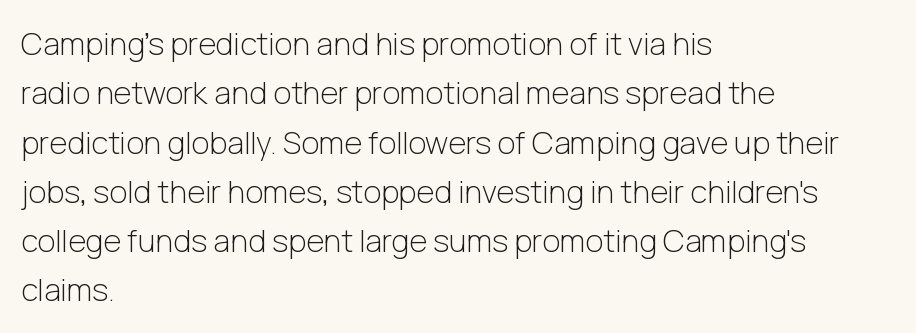
{"serif": "no", "italic": "no", "bold": "no", "weight": "light", "width": "normal", "stroke_contrast": "low", "x_height": "medium", "monospaced": "no", "underline": "no", "align": "left", "line_spacing": "normal", "line_spacing_ratio": 1.59, "letter_spacing": "normal", "letter_spacing_em": 0.0, "glyph_px": 31}
